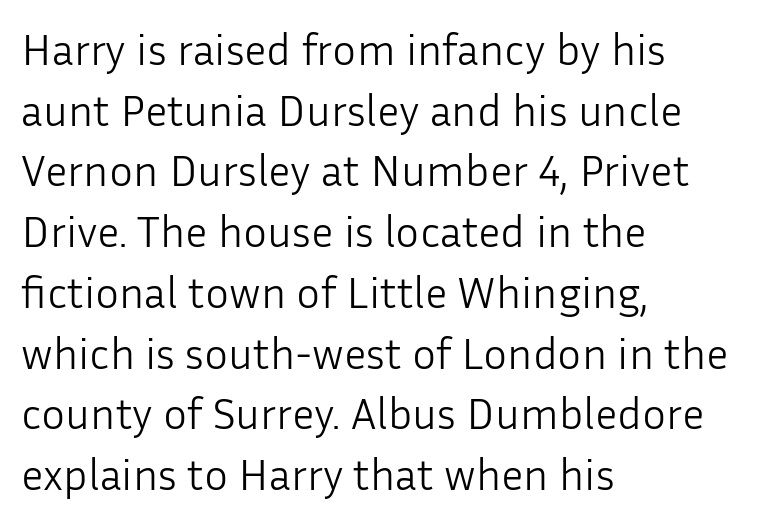
Q: Is the text bold? A: No.
Q: Is the text italic (slanted)? A: No, it is upright.
Q: Is the typeface a serif or a sans-serif typeface? A: Sans-serif.
Q: Is the text underlined? A: No.
Q: How is the paragraph aligned? A: Left-aligned.
Q: Is the spacing between letters normal or unusually wide? A: Normal.
Q: Is the spacing between lines tight, normal or loose? A: Normal.
Q: Width (condensed, normal, or wide)? A: Normal.
Q: Stroke contrast? A: Low.
Q: x-height? A: Medium.
Q: Monospaced? A: No.
